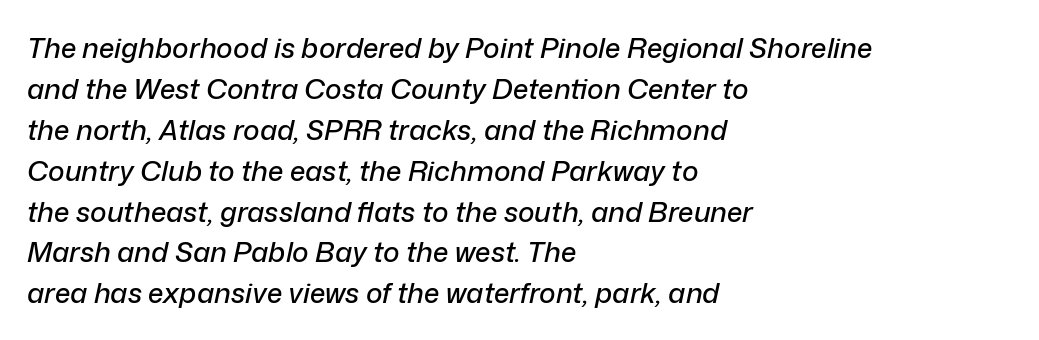
Notice how the stems are inclined rather than vertical — that's the hallmark of italics. Here the designer chose a conventional face with non-uniform glyph widths. Teacher's note: observe the even left margin — that is flush-left alignment. Compared with typical body copy, the letter spacing here is the same. Quick note: interline space is typical. Lines of text with bare space underneath.
